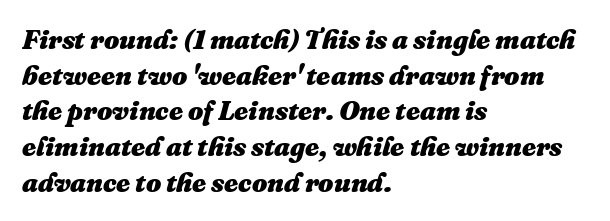
Q: Is the text bold? A: Yes.
Q: Is the text italic (slanted)? A: Yes, it leans right by about 16 degrees.
Q: Is the text underlined? A: No.
Q: How is the paragraph aligned? A: Left-aligned.
Q: Is the spacing between letters normal or unusually wide? A: Normal.
Q: Is the spacing between lines tight, normal or loose? A: Normal.
